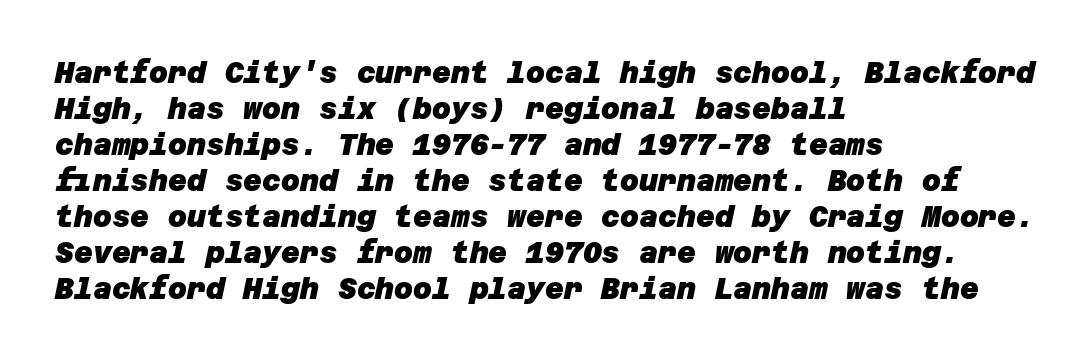
The image shows 29 px heavy sans-serif type; set left-aligned, line spacing 1.24x, normal letter spacing, not underlined; low stroke contrast and a large x-height.
